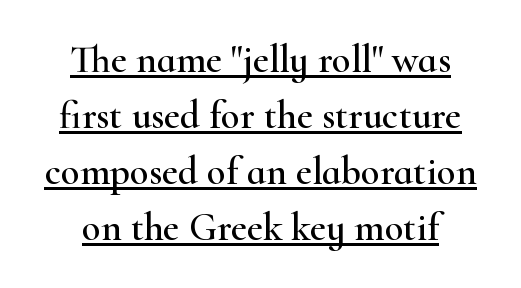
This block has exactly the height ordinary leading produces. Think of a printed novel: that variable character pitch is what you see here. In terms of posture, this sample is upright. Short note: letters normally spaced. You can see a thin bar hugging the bottom of the glyphs.
